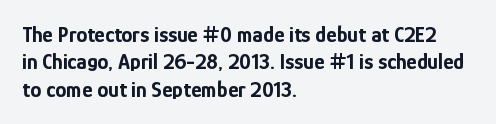
Q: Is the text bold? A: Yes.
Q: Is the text italic (slanted)? A: No, it is upright.
Q: Is the text underlined? A: No.
Q: How is the paragraph aligned? A: Left-aligned.
Q: Is the spacing between letters normal or unusually wide? A: Normal.
